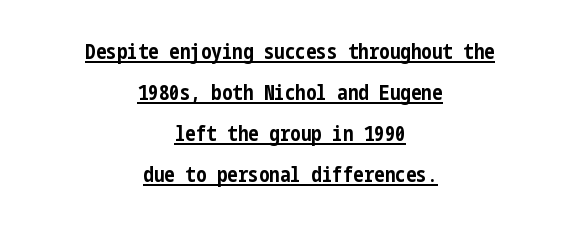
Q: Is the text bold? A: Yes.
Q: Is the text italic (slanted)? A: No, it is upright.
Q: Is the text underlined? A: Yes.
Q: How is the paragraph aligned? A: Centered.
Q: Is the spacing between letters normal or unusually wide? A: Normal.
Q: Is the spacing between lines tight, normal or loose? A: Loose.
